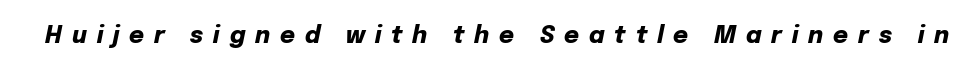
{"italic": "yes", "lean": "right", "slant_degrees": 12, "bold": "yes", "underline": "no", "letter_spacing": "wide", "letter_spacing_em": 0.43, "glyph_px": 23}
